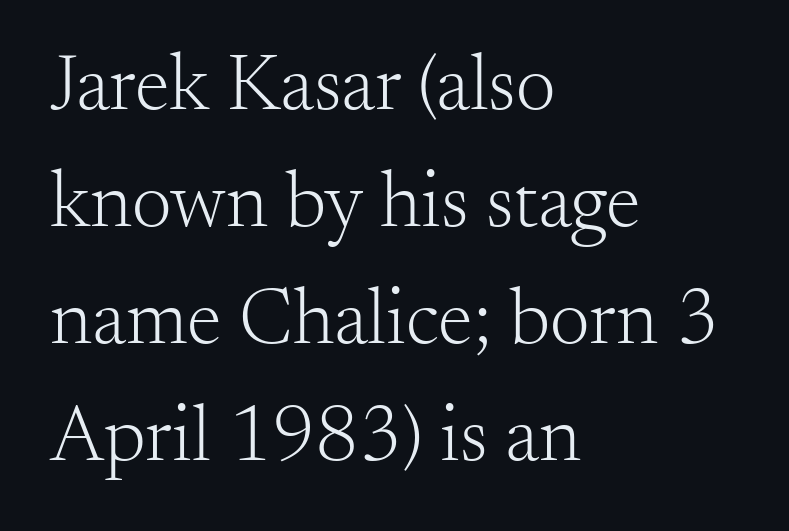
The image shows 79 px light serif type, upright; set left-aligned, normal line spacing (1.48x), normal letter spacing, not underlined; medium stroke contrast and a small x-height.
